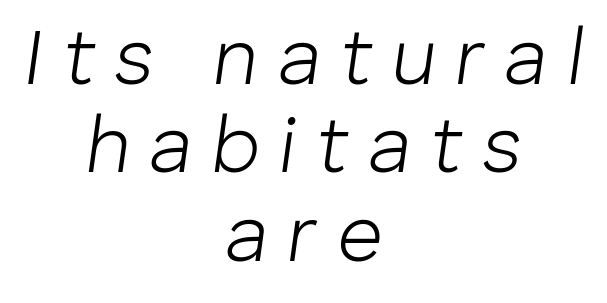
Q: Is the text bold? A: No.
Q: Is the text italic (slanted)? A: Yes, it leans right by about 8 degrees.
Q: Is the text underlined? A: No.
Q: How is the paragraph aligned? A: Centered.
Q: Is the spacing between letters normal or unusually wide? A: Unusually wide.
Q: Is the spacing between lines tight, normal or loose? A: Tight.
Q: Width (condensed, normal, or wide)? A: Normal.
Q: Stroke contrast? A: Low.
Q: x-height? A: Medium.
Q: Monospaced? A: No.
